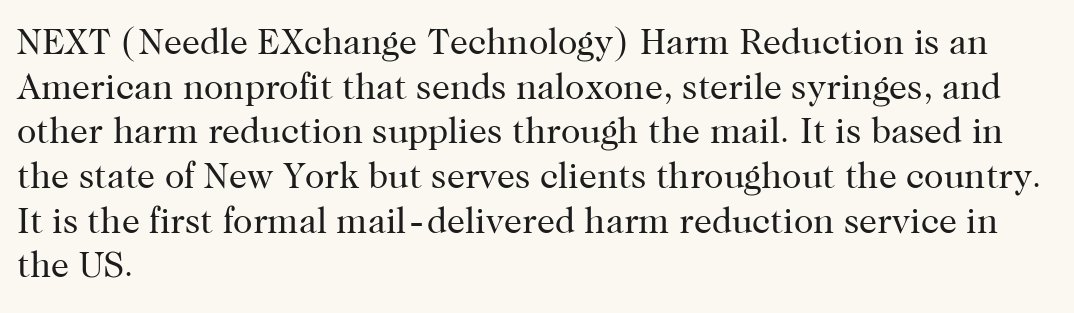
Q: Is the text bold? A: No.
Q: Is the text italic (slanted)? A: No, it is upright.
Q: Is the typeface a serif or a sans-serif typeface? A: Serif.
Q: Is the text underlined? A: No.
Q: How is the paragraph aligned? A: Left-aligned.
Q: Is the spacing between letters normal or unusually wide? A: Normal.
Q: Width (condensed, normal, or wide)? A: Normal.
Q: Stroke contrast? A: High.
Q: x-height? A: Medium.
Q: Monospaced? A: No.
